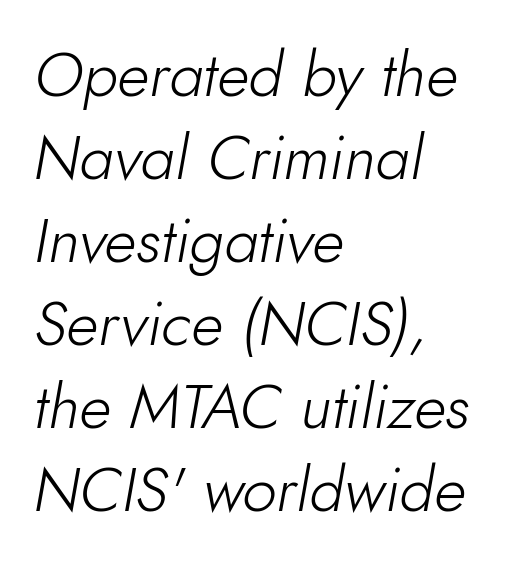
The image shows 62 px light type, italic (leaning right); set left-aligned, normal line spacing (1.34x), normal letter spacing, not underlined; low stroke contrast and a small x-height.
